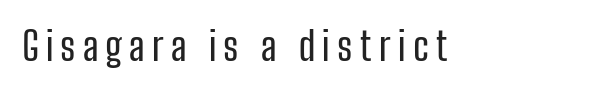
Bare-footed words on every line. Nope, no serifs anywhere on these letters. The rendering uses natural spacing where letterforms have individual widths. This sample uses an upright cut, with every glyph sitting square on the baseline.
